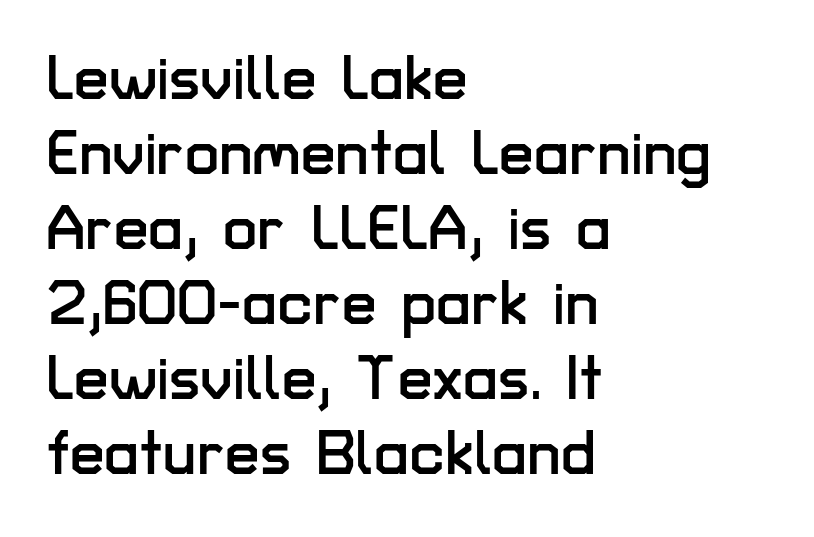
Students, note that the glyphs here touch the page at normal intervals. Only glyphs here, with clear space below each row. A sans-serif font was chosen for this passage. The axis of the letterforms is exactly vertical. Layout note: lines flush left.
